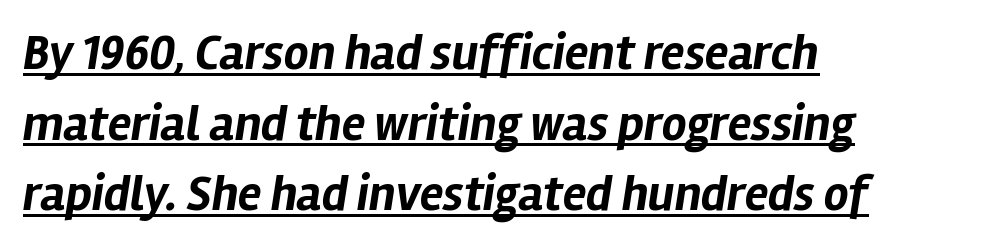
No extra tracking has been applied to these lines. This is oblique type, the kind used for emphasis or titles. If you measured baseline to baseline, you'd find a middling distance. Chunky letters — that's bold for sure. Layout note: lines flush left.
